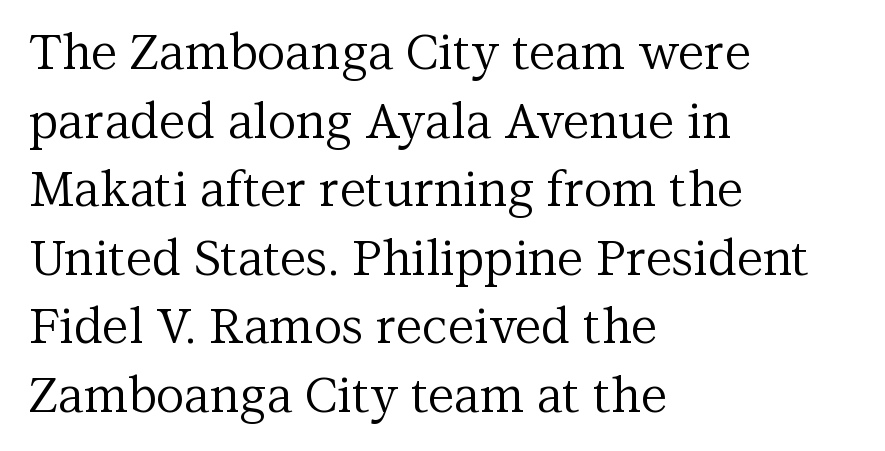
These lines sit exactly where default settings would place them. Spacing verdict: proportional, widths tailored to each character. The zone under the glyphs is completely vacant. In terms of letterform style, serifs are clearly present.
